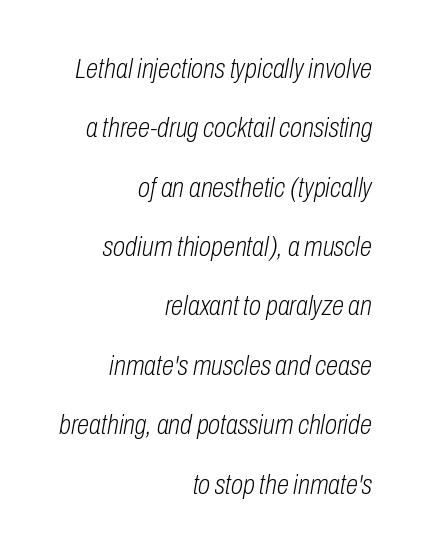
{"italic": "yes", "lean": "right", "slant_degrees": 10, "bold": "no", "weight": "light", "width": "condensed", "stroke_contrast": "low", "x_height": "medium", "monospaced": "no", "underline": "no", "align": "right", "line_spacing": "loose", "line_spacing_ratio": 2.12, "letter_spacing": "normal", "letter_spacing_em": 0.0, "glyph_px": 28}
